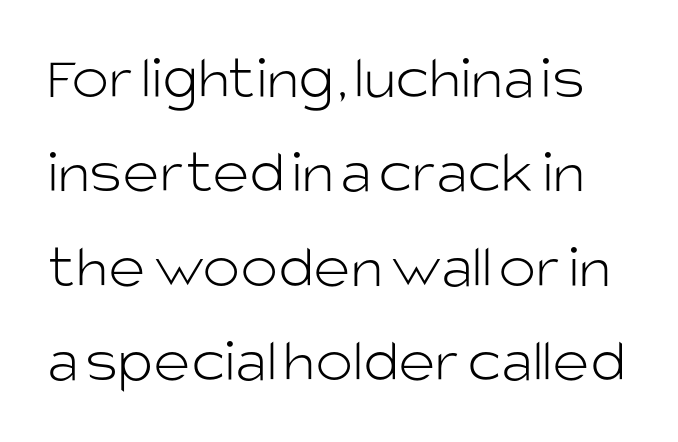
Q: Is the text bold? A: No.
Q: Is the text italic (slanted)? A: No, it is upright.
Q: Is the typeface a serif or a sans-serif typeface? A: Sans-serif.
Q: Is the text underlined? A: No.
Q: Is the spacing between letters normal or unusually wide? A: Normal.
Q: Is the spacing between lines tight, normal or loose? A: Normal.
Q: Width (condensed, normal, or wide)? A: Normal.
Q: Stroke contrast? A: Low.
Q: x-height? A: Large.
Q: Monospaced? A: No.
